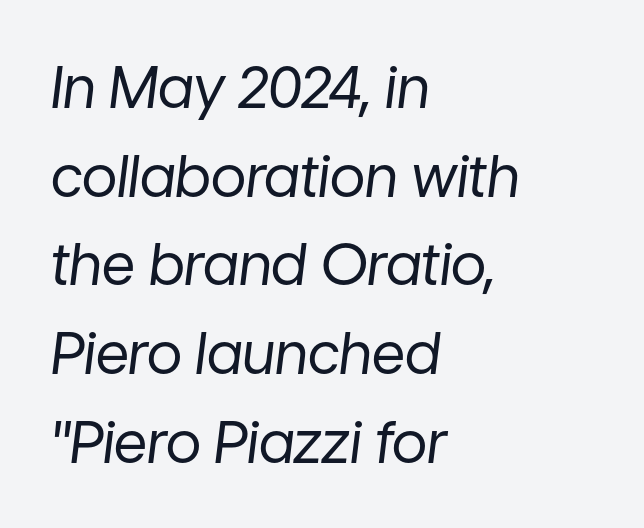
Quick note: italic. Nothing unusual about the tracking: characters are spaced as the font intends. Each letter keeps its own natural width here, so spacing adapts to shape. This rendering uses left alignment, leaving the right contour irregular. Counters stay open thanks to moderate or lighter strokes.
